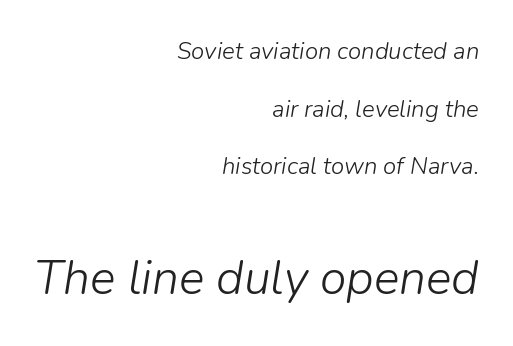
This sample has the flowing, uneven cadence of proportional lettering. Nobody touched the tracking dial on this one. The emphasis by scale lands on block number two, below. The block of text is sparse from top to bottom, with ample space between rows. Quick note: italic.
